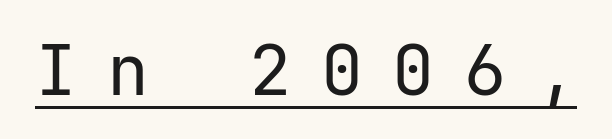
{"serif": "no", "italic": "no", "bold": "no", "weight": "regular", "width": "normal", "stroke_contrast": "low", "x_height": "medium", "monospaced": "yes", "underline": "yes", "letter_spacing": "wide", "letter_spacing_em": 0.42, "glyph_px": 70}
